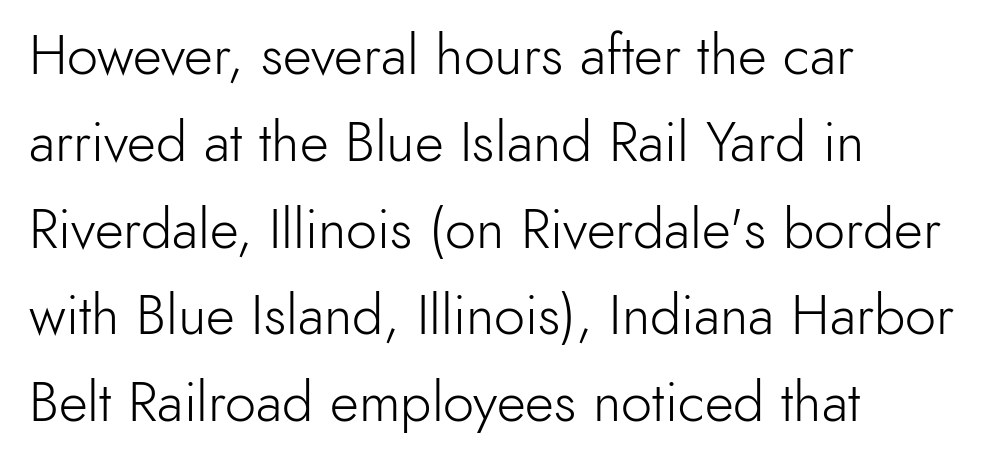
The image shows 56 px light sans-serif type, upright; set left-aligned, normal line spacing (1.55x), normal letter spacing, not underlined; a small x-height.
